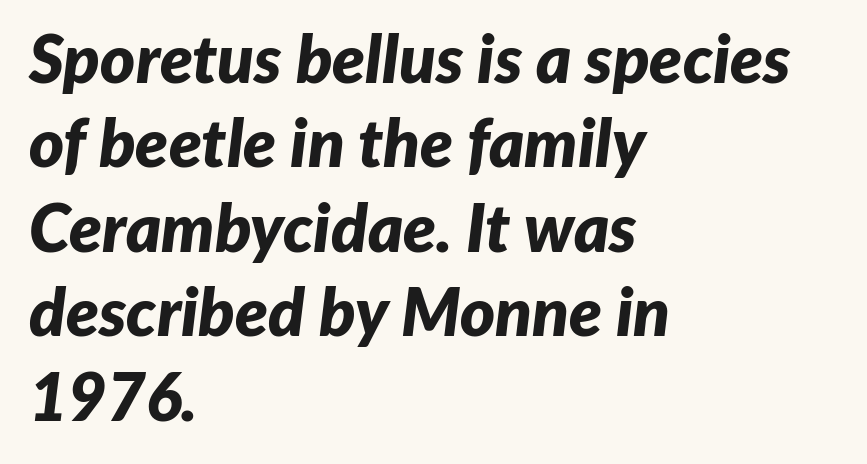
{"italic": "yes", "lean": "right", "slant_degrees": 7, "bold": "yes", "weight": "bold", "width": "normal", "stroke_contrast": "low", "x_height": "medium", "monospaced": "no", "underline": "no", "align": "left", "line_spacing": "normal", "line_spacing_ratio": 1.26, "letter_spacing": "normal", "letter_spacing_em": 0.0, "glyph_px": 67}
